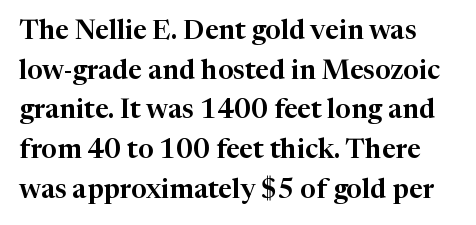
The image shows 27 px text type, upright; set normal line spacing (1.47x), normal letter spacing, not underlined.
